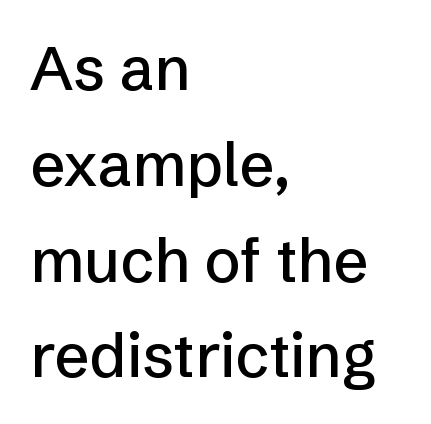
{"serif": "no", "italic": "no", "width": "normal", "stroke_contrast": "low", "x_height": "medium", "monospaced": "no", "underline": "no", "align": "left", "line_spacing": "normal", "line_spacing_ratio": 1.57, "letter_spacing": "normal", "letter_spacing_em": 0.0, "glyph_px": 61}
